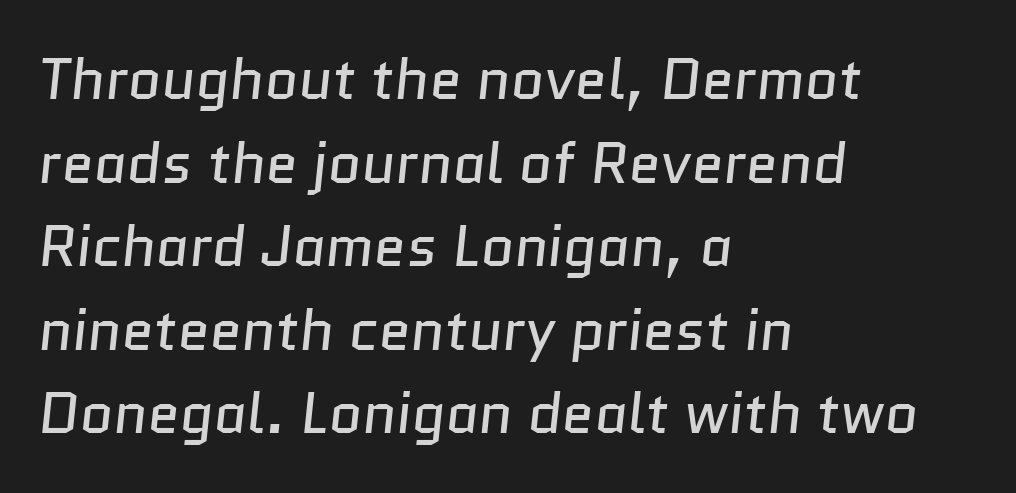
Casual observation: everything's shoved over to the left. Nope, no serifs anywhere on these letters. The zone under the glyphs is completely vacant. The line texture is even and compact thanks to regular tracking.
